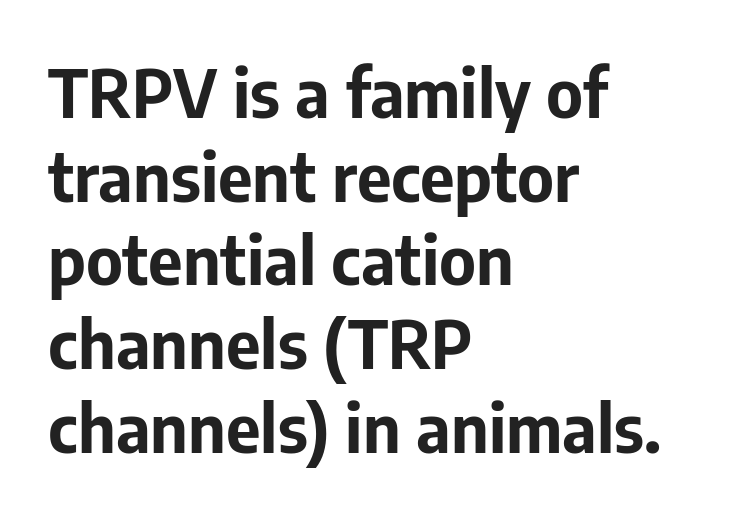
The image shows 67 px bold sans-serif type, upright; set left-aligned, normal line spacing (1.25x), normal letter spacing, not underlined; low stroke contrast and a medium x-height.
